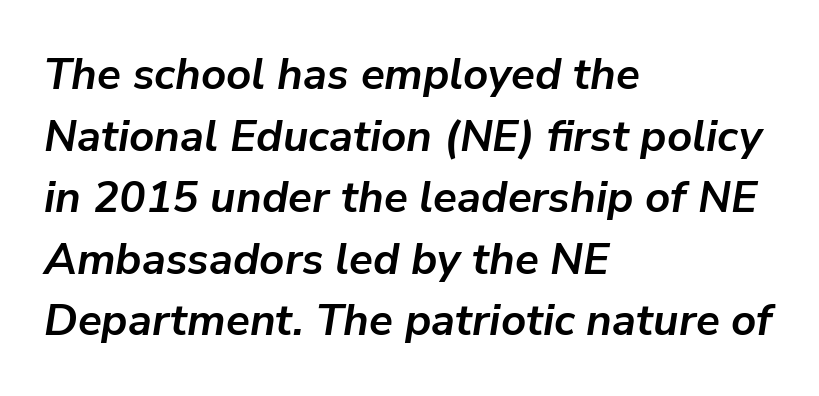
{"italic": "yes", "lean": "right", "slant_degrees": 9, "bold": "yes", "weight": "semibold", "width": "normal", "stroke_contrast": "low", "x_height": "medium", "monospaced": "no", "underline": "no", "align": "left", "line_spacing": "normal", "line_spacing_ratio": 1.4, "letter_spacing": "normal", "letter_spacing_em": 0.0, "glyph_px": 44}
